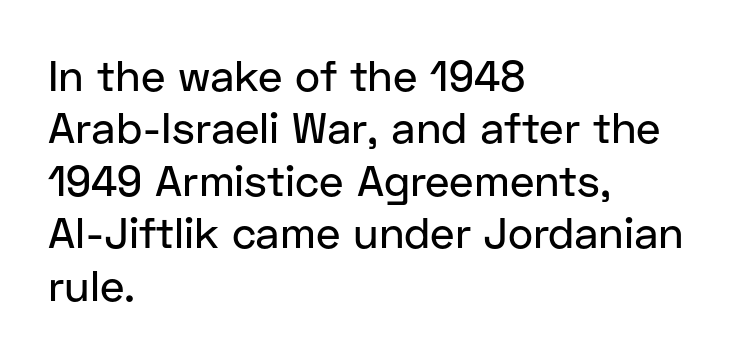
{"serif": "no", "italic": "no", "width": "normal", "stroke_contrast": "low", "x_height": "medium", "monospaced": "no", "underline": "no", "align": "left", "line_spacing_ratio": 1.22, "letter_spacing": "normal", "letter_spacing_em": 0.0, "glyph_px": 43}
